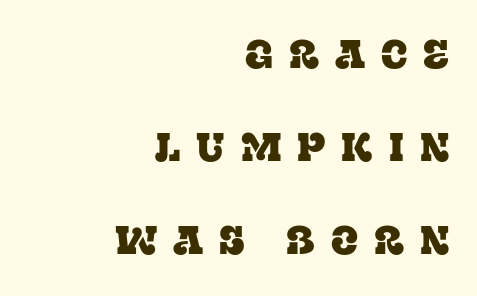
Q: Is the text italic (slanted)? A: No, it is upright.
Q: Is the typeface a serif or a sans-serif typeface? A: Serif.
Q: Is the text underlined? A: No.
Q: How is the paragraph aligned? A: Right-aligned.
Q: Is the spacing between letters normal or unusually wide? A: Unusually wide.
Q: Is the spacing between lines tight, normal or loose? A: Loose.
Q: Width (condensed, normal, or wide)? A: Normal.
Q: Stroke contrast? A: Low.
Q: x-height? A: Large.
Q: Monospaced? A: No.
